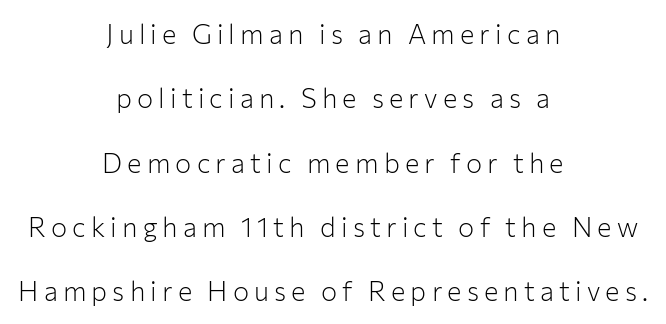
The image shows 27 px text type, upright; set centered, loose line spacing (2.38x), not underlined.
